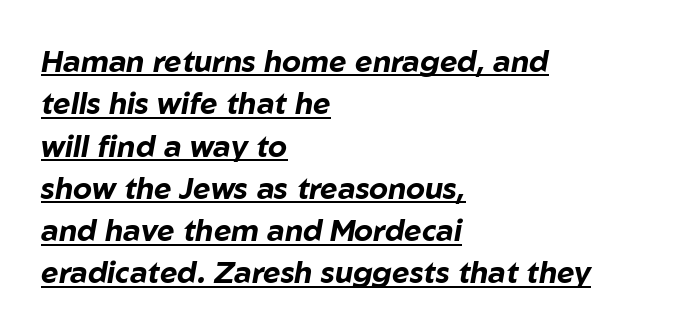
Does the lettering tilt? It does — this is italic. The typesetting leans heavy: a genuine bold. Inter-character spacing is left at the font's built-in metrics. Casual observation: everything's shoved over to the left. The designer left line spacing at the default.
